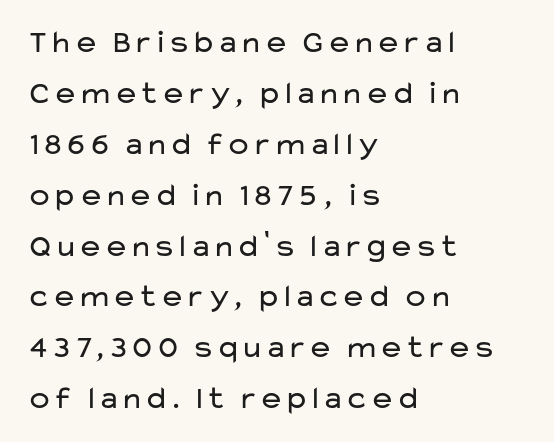
Q: Is the text bold? A: No.
Q: Is the text italic (slanted)? A: No, it is upright.
Q: Is the typeface a serif or a sans-serif typeface? A: Sans-serif.
Q: Is the text underlined? A: No.
Q: How is the paragraph aligned? A: Left-aligned.
Q: Is the spacing between letters normal or unusually wide? A: Normal.
Q: Is the spacing between lines tight, normal or loose? A: Normal.
Q: Width (condensed, normal, or wide)? A: Wide.
Q: Stroke contrast? A: Low.
Q: x-height? A: Medium.
Q: Monospaced? A: No.
